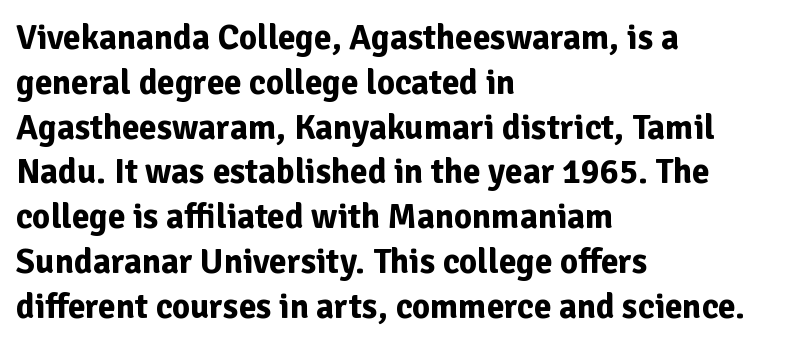
Caption: standard tracking, unaltered. Leading matches the norm, producing a regular column. Examine the stroke ends and you'll find no serifs. Notice how the passage keeps a crisp vertical edge on the left only. The glyphs are unaccompanied by any horizontal stroke below them. Notice how the stems are strictly vertical — no italics here.
